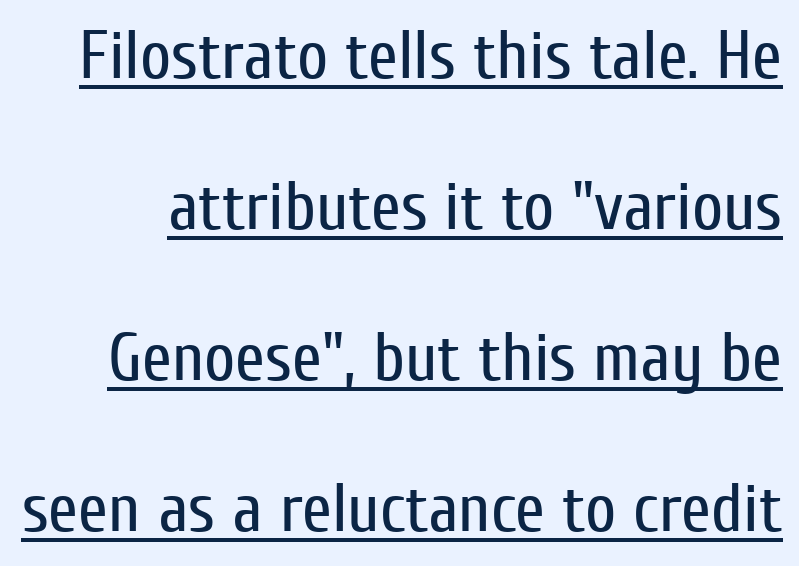
Q: Is the text bold? A: No.
Q: Is the text italic (slanted)? A: No, it is upright.
Q: Is the typeface a serif or a sans-serif typeface? A: Sans-serif.
Q: Is the text underlined? A: Yes.
Q: Is the spacing between letters normal or unusually wide? A: Normal.
Q: Is the spacing between lines tight, normal or loose? A: Loose.
Q: Width (condensed, normal, or wide)? A: Condensed.
Q: Stroke contrast? A: Low.
Q: x-height? A: Medium.
Q: Monospaced? A: No.
